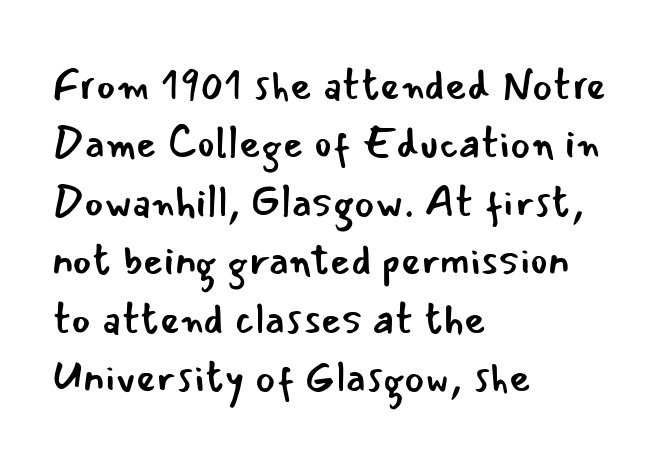
The axis of the letterforms is exactly vertical. A typesetter would call this proportional, since set widths differ per character. Clear beneath every line of the passage. A sans-serif font was chosen for this passage.
